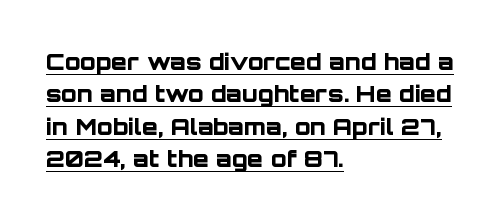
Q: Is the text bold? A: Yes.
Q: Is the text italic (slanted)? A: No, it is upright.
Q: Is the text underlined? A: Yes.
Q: How is the paragraph aligned? A: Left-aligned.
Q: Is the spacing between letters normal or unusually wide? A: Normal.
Q: Is the spacing between lines tight, normal or loose? A: Normal.
